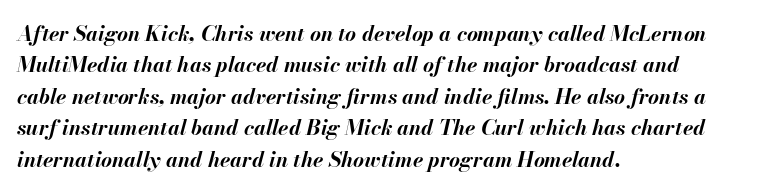
Descenders hang freely into open space. Observe the ordinary spacing: letters are neighbours, not strangers. Rows of type keep a routine distance in the vertical direction. Is the type bold? Yes — the strokes are clearly thick and heavy.
